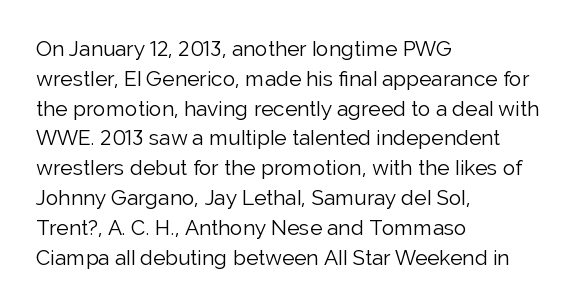
The image shows 21 px text type, upright; set left-aligned, normal line spacing (1.42x), normal letter spacing, not underlined.
